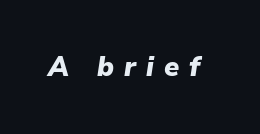
Q: Is the text bold? A: Yes.
Q: Is the text italic (slanted)? A: Yes, it leans right by about 9 degrees.
Q: Is the text underlined? A: No.
Q: Is the spacing between letters normal or unusually wide? A: Unusually wide.
